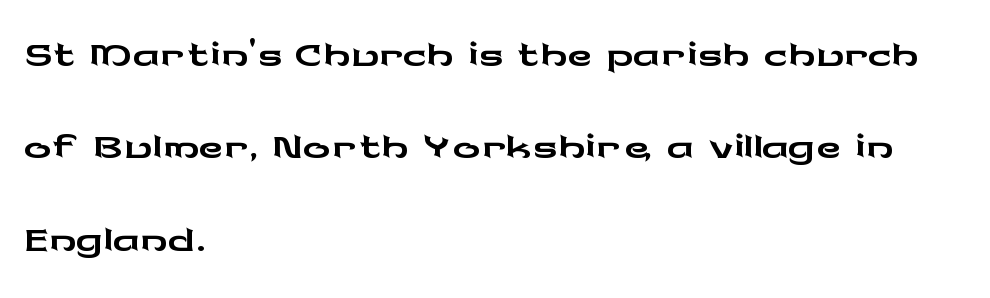
The image shows 68 px wide sans-serif type, upright; set left-aligned, normal line spacing (1.36x), normal letter spacing, not underlined; low stroke contrast and a medium x-height.
